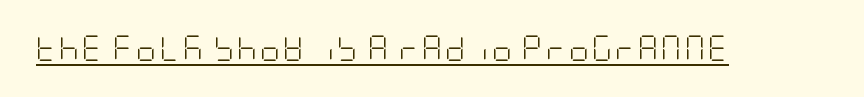
Stems here are at most as thick as an everyday book face. The specimen reads as upright at a glance. Underlining? Definitely there.
